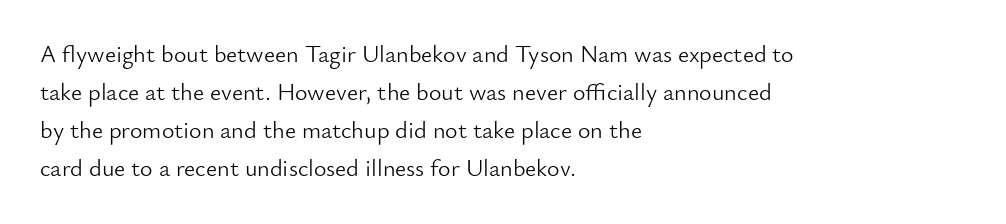
The image shows 24 px text type, upright; set left-aligned, normal line spacing (1.59x), normal letter spacing, not underlined.
